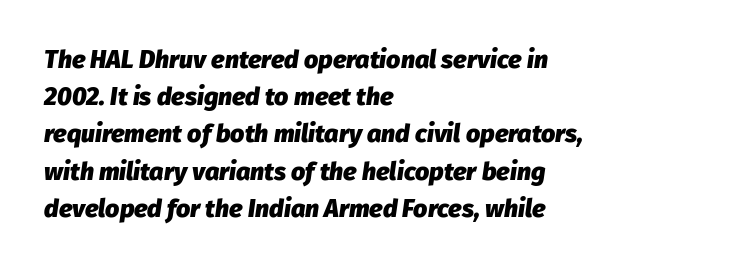
{"italic": "yes", "lean": "right", "slant_degrees": 8, "bold": "yes", "underline": "no", "align": "left", "line_spacing": "normal", "line_spacing_ratio": 1.49, "letter_spacing": "normal", "letter_spacing_em": 0.0, "glyph_px": 25}
